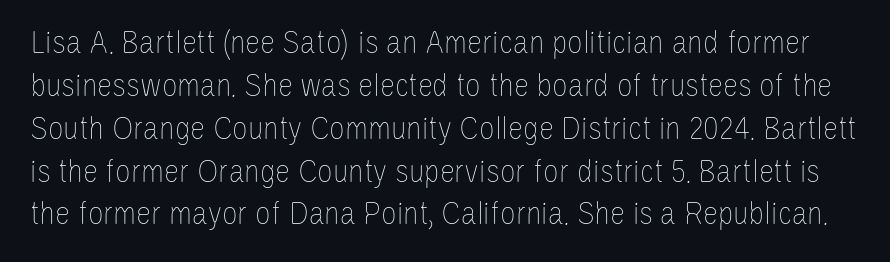
The rendering uses a moderate line-height, typical for paragraphs. The weight would be labelled regular, book, light, or lighter still. Here the glyphs are tracked normally, forming tight word shapes. The area under the type is left untouched. These lines are rendered in a variable-pitch font. These lines were composed using upright roman letters.
